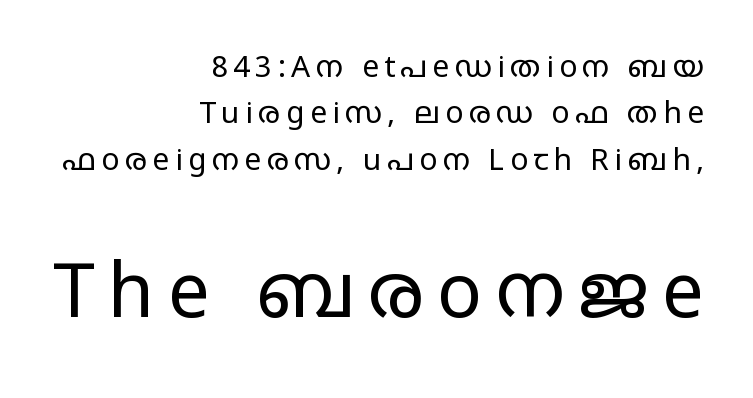
The strip under each line holds only bare page. Bigger letters appear in the bottom chunk; the top chunk is reduced. Character widths vary here, with narrow letters taking less room than wide ones. A student would call this right alignment; a typographer would say flush right, rag left. It's the straight-up-and-down kind of type.
